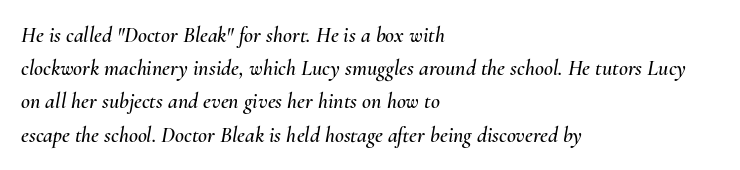
{"italic": "yes", "lean": "right", "slant_degrees": 10, "underline": "no", "align": "left", "line_spacing": "normal", "line_spacing_ratio": 1.51, "letter_spacing": "normal", "letter_spacing_em": 0.0, "glyph_px": 22}
